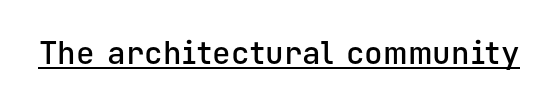
The image shows 31 px semibold sans-serif type, upright, monospaced; set normal letter spacing, underlined; low stroke contrast and a medium x-height.
